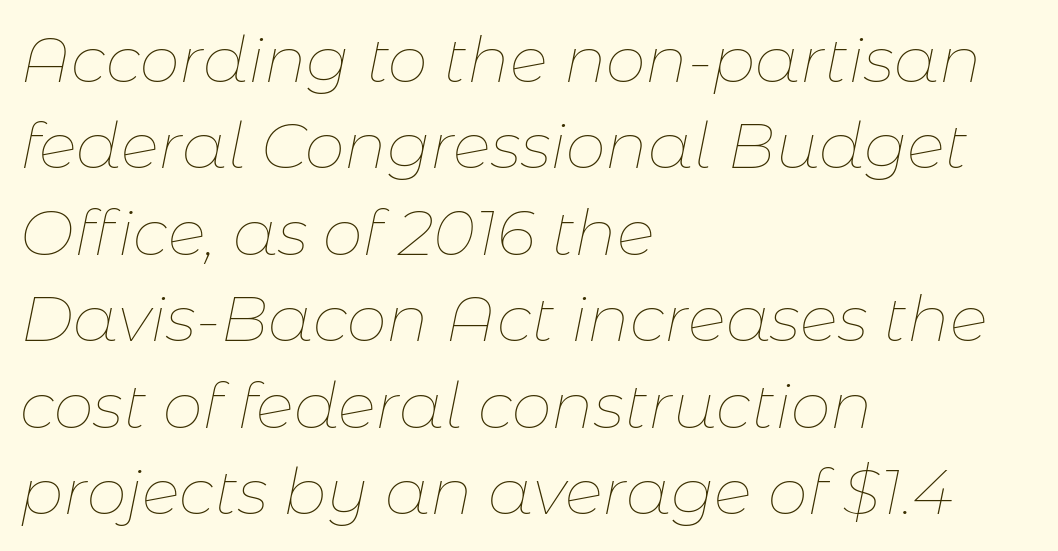
Q: Is the text bold? A: No.
Q: Is the text italic (slanted)? A: Yes, it leans right by about 11 degrees.
Q: Is the text underlined? A: No.
Q: How is the paragraph aligned? A: Left-aligned.
Q: Is the spacing between letters normal or unusually wide? A: Normal.
Q: Is the spacing between lines tight, normal or loose? A: Normal.
Q: Width (condensed, normal, or wide)? A: Normal.
Q: Stroke contrast? A: Low.
Q: x-height? A: Medium.
Q: Monospaced? A: No.
